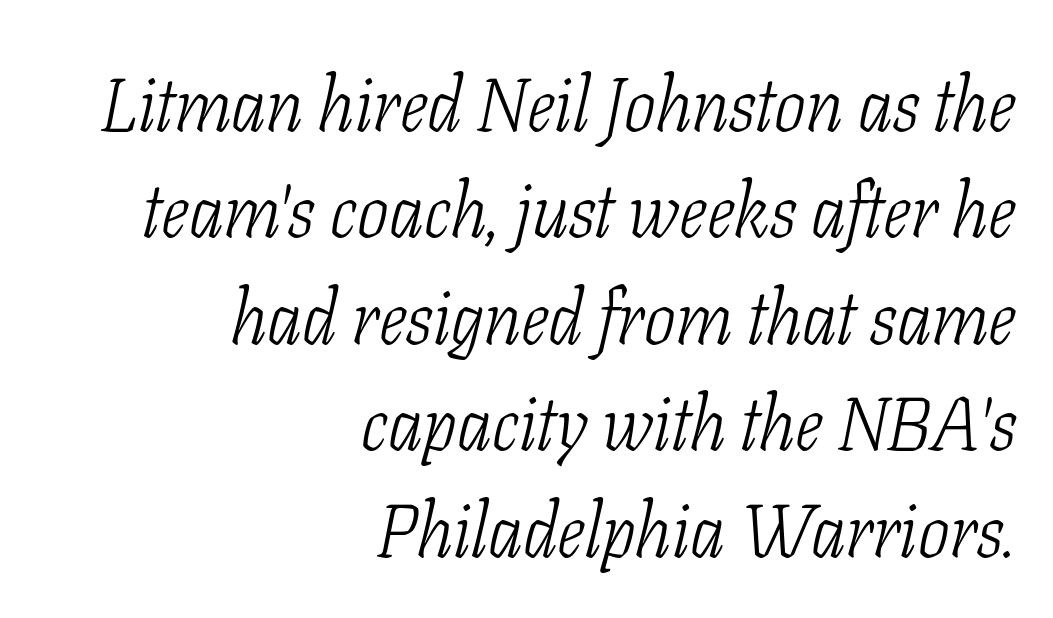
The image shows 75 px light, condensed serif type, italic (leaning right); set right-aligned, normal line spacing (1.42x), normal letter spacing, not underlined; low stroke contrast and a medium x-height.
